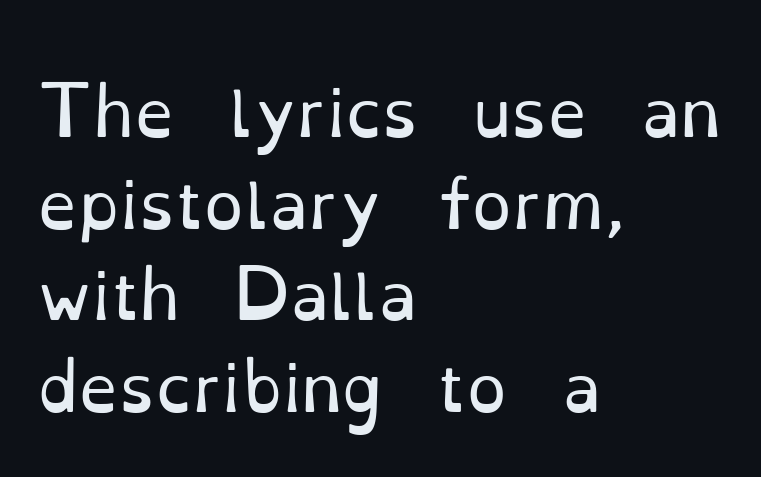
{"serif": "yes", "italic": "no", "bold": "no", "weight": "regular", "width": "normal", "stroke_contrast": "low", "x_height": "small", "monospaced": "no", "underline": "no", "align": "left", "line_spacing": "normal", "line_spacing_ratio": 1.43, "letter_spacing": "normal", "letter_spacing_em": 0.0, "glyph_px": 64}
